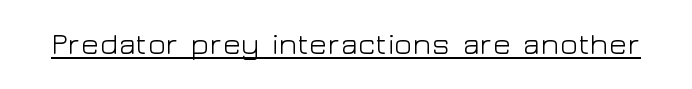
Q: Is the text bold? A: No.
Q: Is the text italic (slanted)? A: No, it is upright.
Q: Is the typeface a serif or a sans-serif typeface? A: Sans-serif.
Q: Is the text underlined? A: Yes.
Q: Is the spacing between letters normal or unusually wide? A: Normal.
Q: Width (condensed, normal, or wide)? A: Wide.
Q: Stroke contrast? A: Low.
Q: x-height? A: Medium.
Q: Monospaced? A: No.
